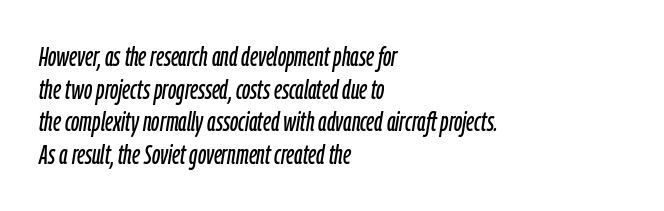
Glance below the letters and you will spot only blank space. The whole block is typeset with a tilt. A student would call this left alignment; a typographer would say flush left, rag right. Inter-character spacing is left at the font's built-in metrics.
